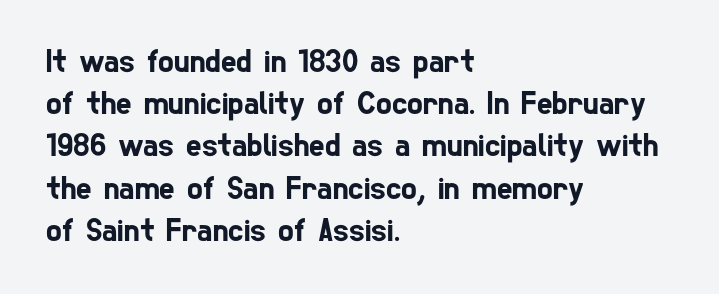
Is the block centered? No — it sits flush against the left margin. This sample keeps an unexceptional amount of space between lines. Character widths vary here, with narrow letters taking less room than wide ones. The area under the type is left untouched. The glyphs in this specimen are sans serif. These lines keep a tight, regular rhythm from letter to letter.
